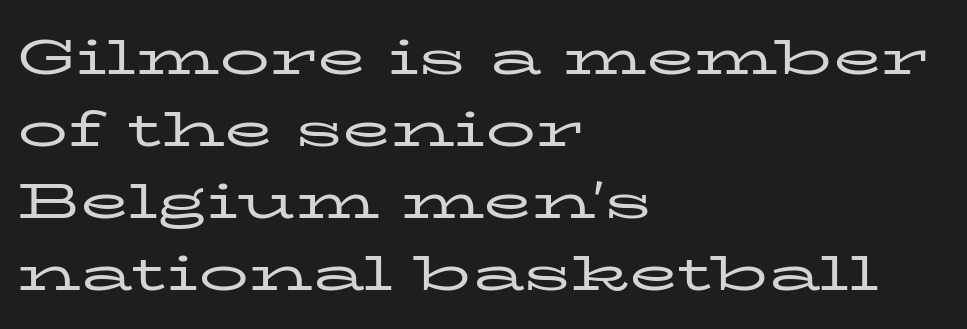
Q: Is the text bold? A: No.
Q: Is the text italic (slanted)? A: No, it is upright.
Q: Is the typeface a serif or a sans-serif typeface? A: Serif.
Q: Is the text underlined? A: No.
Q: How is the paragraph aligned? A: Left-aligned.
Q: Is the spacing between letters normal or unusually wide? A: Normal.
Q: Is the spacing between lines tight, normal or loose? A: Normal.
Q: Width (condensed, normal, or wide)? A: Wide.
Q: Stroke contrast? A: Low.
Q: x-height? A: Medium.
Q: Monospaced? A: No.
